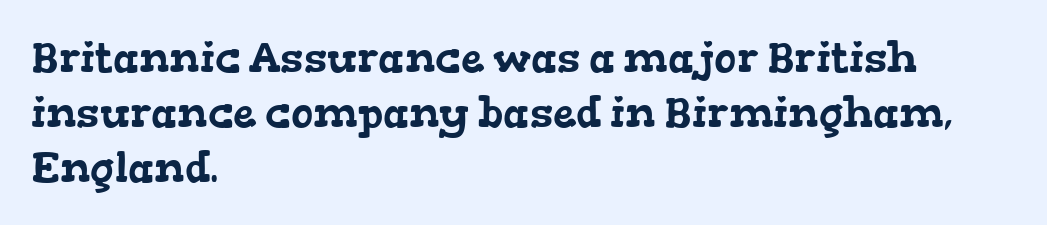
{"serif": "yes", "width": "wide", "stroke_contrast": "low", "x_height": "medium", "monospaced": "no", "underline": "no", "align": "left", "line_spacing": "normal", "line_spacing_ratio": 1.31, "letter_spacing": "normal", "letter_spacing_em": 0.0, "glyph_px": 42}
